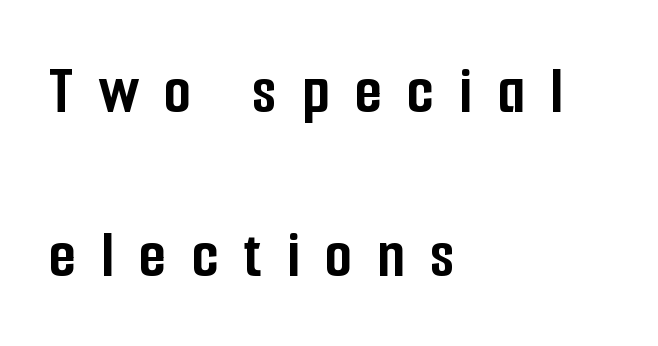
Q: Is the text bold? A: Yes.
Q: Is the text italic (slanted)? A: No, it is upright.
Q: Is the typeface a serif or a sans-serif typeface? A: Sans-serif.
Q: Is the text underlined? A: No.
Q: How is the paragraph aligned? A: Left-aligned.
Q: Is the spacing between letters normal or unusually wide? A: Unusually wide.
Q: Is the spacing between lines tight, normal or loose? A: Loose.
Q: Width (condensed, normal, or wide)? A: Condensed.
Q: Stroke contrast? A: Low.
Q: x-height? A: Medium.
Q: Monospaced? A: No.
